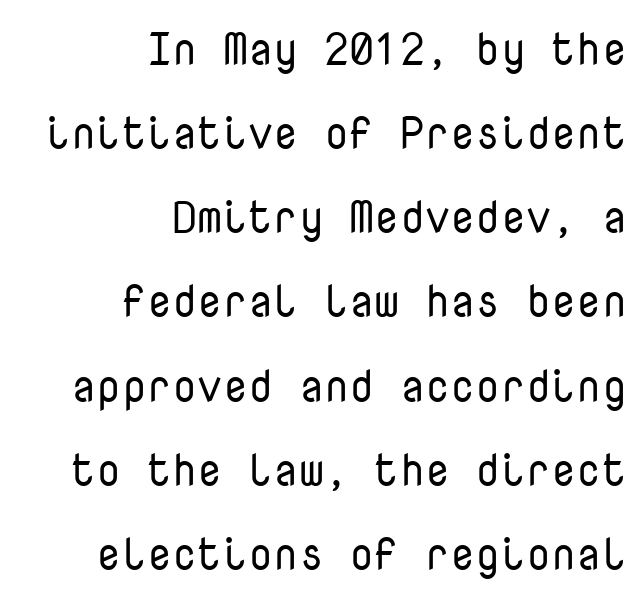
{"serif": "no", "italic": "no", "bold": "no", "weight": "regular", "width": "normal", "stroke_contrast": "low", "x_height": "medium", "monospaced": "yes", "underline": "no", "align": "right", "line_spacing_ratio": 1.87, "letter_spacing": "normal", "letter_spacing_em": 0.0, "glyph_px": 45}
